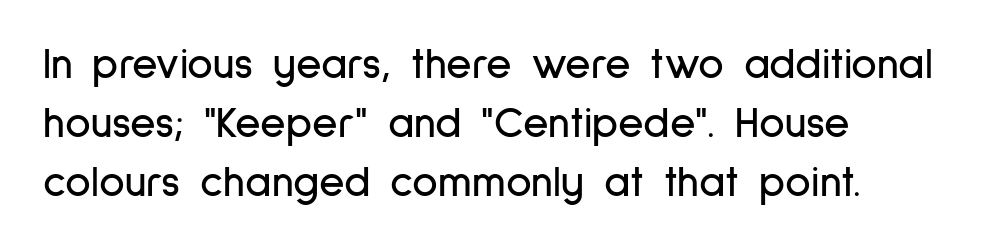
{"serif": "no", "italic": "no", "width": "condensed", "stroke_contrast": "low", "x_height": "medium", "monospaced": "no", "underline": "no", "align": "left", "line_spacing": "normal", "line_spacing_ratio": 1.34, "letter_spacing": "normal", "letter_spacing_em": 0.0, "glyph_px": 44}
